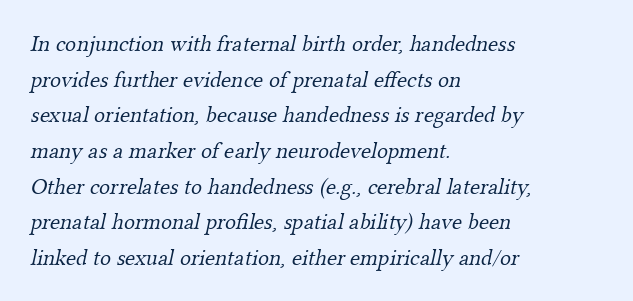
Which margin do the lines hug? The left one — the right edge is uneven. What stands out about the letter spacing? Nothing — it is the standard amount. One glance says typical: line gaps are just what's usual. Check under the words: just untouched page. Weight class: somewhere from thin through regular.
